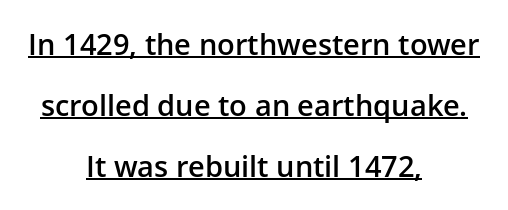
{"serif": "no", "italic": "no", "bold": "semi", "weight": "semibold", "width": "normal", "stroke_contrast": "low", "x_height": "medium", "monospaced": "no", "underline": "yes", "align": "center", "line_spacing": "loose", "line_spacing_ratio": 2.1, "letter_spacing": "normal", "letter_spacing_em": 0.0, "glyph_px": 29}
